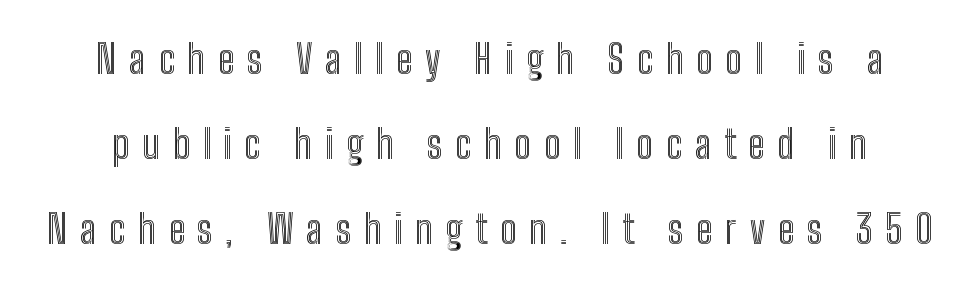
{"italic": "no", "width": "condensed", "x_height": "medium", "monospaced": "no", "underline": "no", "line_spacing": "loose", "line_spacing_ratio": 2.18, "letter_spacing": "wide", "letter_spacing_em": 0.33, "glyph_px": 39}
